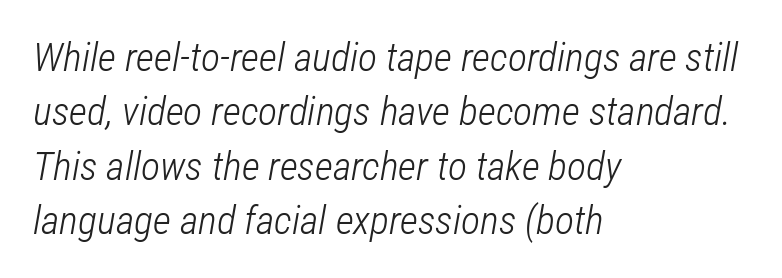
The image shows 40 px light, condensed type, italic (leaning right); set left-aligned, normal line spacing (1.36x), normal letter spacing, not underlined; low stroke contrast and a medium x-height.
